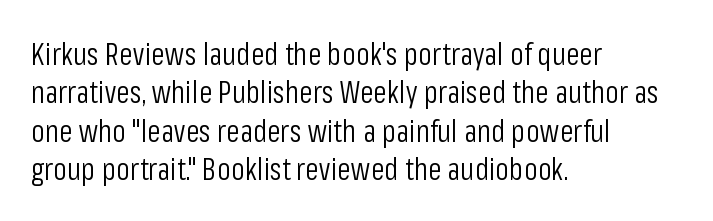
A classic flush-left, rag-right setting is used for this passage. Check under the words: just untouched page. The letterforms sit at book weight or below. Serifs: no, the terminals of the letterforms are clean. The horizontal fit of the characters is conventional and even. These lines were composed using upright roman letters.
